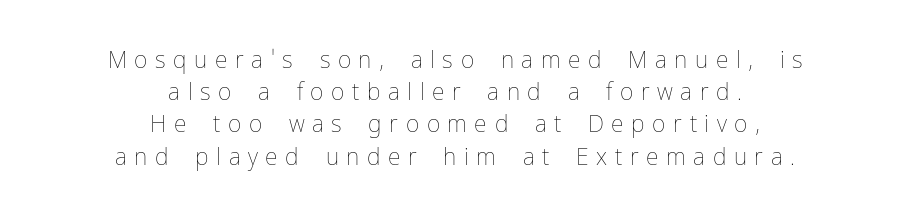
The image shows 23 px text type, upright; set centered, normal line spacing (1.4x), unusually wide letter spacing (+0.33 em), not underlined.
